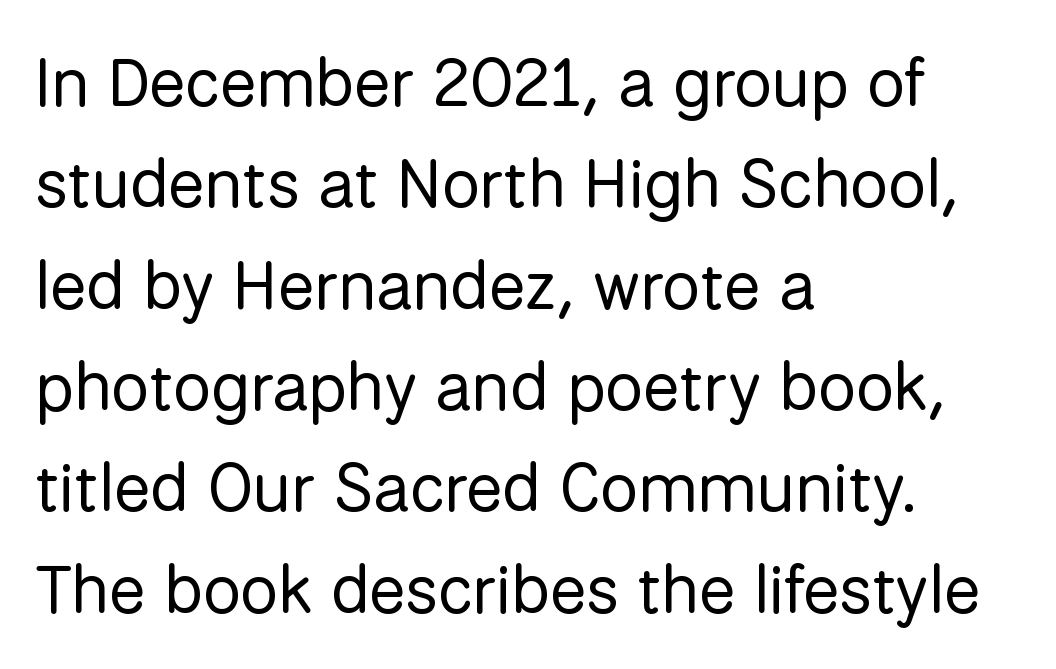
The image shows 68 px regular-weight sans-serif type, upright; set left-aligned, normal line spacing (1.49x), normal letter spacing, not underlined; low stroke contrast and a medium x-height.
